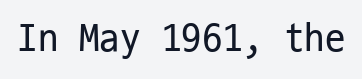
{"serif": "no", "italic": "no", "bold": "no", "weight": "regular", "width": "condensed", "stroke_contrast": "low", "x_height": "medium", "monospaced": "yes", "underline": "no", "letter_spacing": "normal", "letter_spacing_em": 0.0, "glyph_px": 41}
